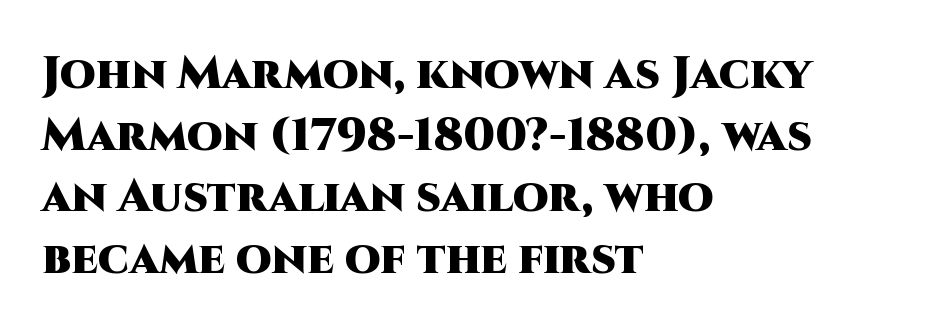
Q: Is the text bold? A: Yes.
Q: Is the text italic (slanted)? A: No, it is upright.
Q: Is the typeface a serif or a sans-serif typeface? A: Sans-serif.
Q: Is the text underlined? A: No.
Q: How is the paragraph aligned? A: Left-aligned.
Q: Is the spacing between letters normal or unusually wide? A: Normal.
Q: Is the spacing between lines tight, normal or loose? A: Normal.
Q: Width (condensed, normal, or wide)? A: Normal.
Q: Stroke contrast? A: High.
Q: x-height? A: Large.
Q: Monospaced? A: No.
